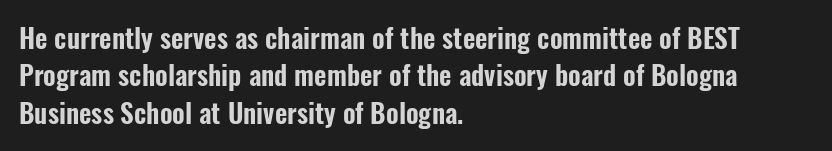
Q: Is the text italic (slanted)? A: No, it is upright.
Q: Is the text underlined? A: No.
Q: How is the paragraph aligned? A: Left-aligned.
Q: Is the spacing between letters normal or unusually wide? A: Normal.
Q: Is the spacing between lines tight, normal or loose? A: Normal.
